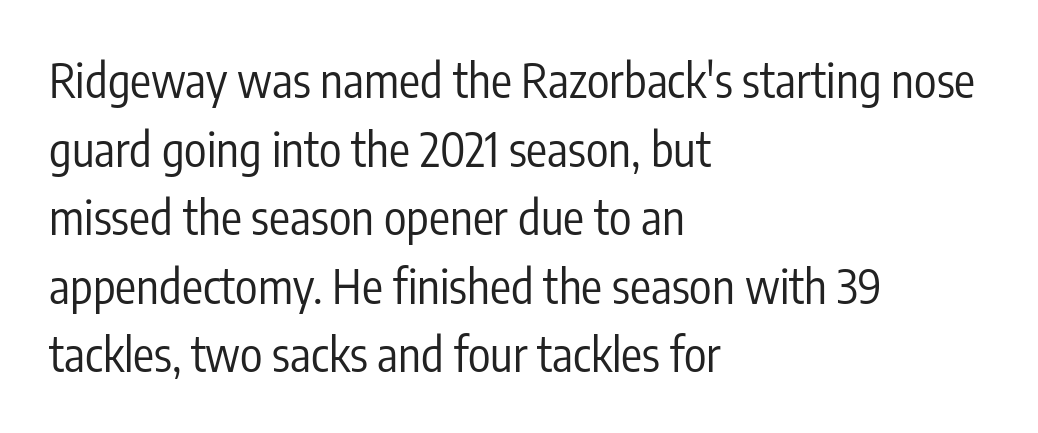
{"serif": "no", "italic": "no", "bold": "no", "weight": "regular", "width": "condensed", "stroke_contrast": "low", "x_height": "medium", "monospaced": "no", "underline": "no", "align": "left", "line_spacing": "normal", "line_spacing_ratio": 1.46, "letter_spacing": "normal", "letter_spacing_em": 0.0, "glyph_px": 47}
